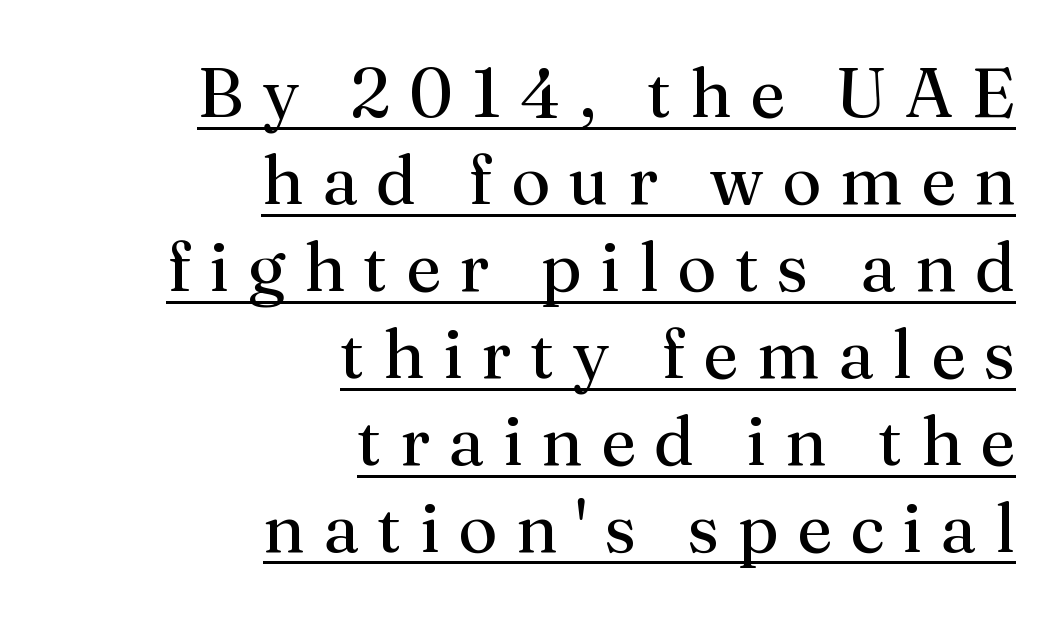
{"serif": "yes", "italic": "no", "bold": "no", "weight": "regular", "width": "normal", "stroke_contrast": "medium", "x_height": "medium", "monospaced": "no", "underline": "yes", "align": "right", "line_spacing": "normal", "line_spacing_ratio": 1.26, "letter_spacing": "wide", "letter_spacing_em": 0.27, "glyph_px": 69}
